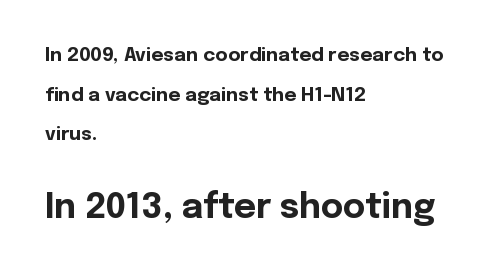
The image shows 34 px bold sans-serif type, upright; set left-aligned, loose line spacing (2.08x), normal letter spacing, not underlined; the second (bottom) block is 1.79x larger; a medium x-height.
